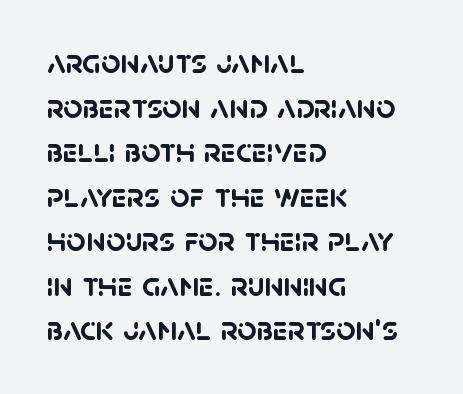
You could not count columns in this text — the font is proportionally spaced. Interline gaps are of average width in this sample. Unlike a traditional serif, this face leaves its strokes unadorned. Observe the ordinary spacing: letters are neighbours, not strangers. The lines are quadded left.
